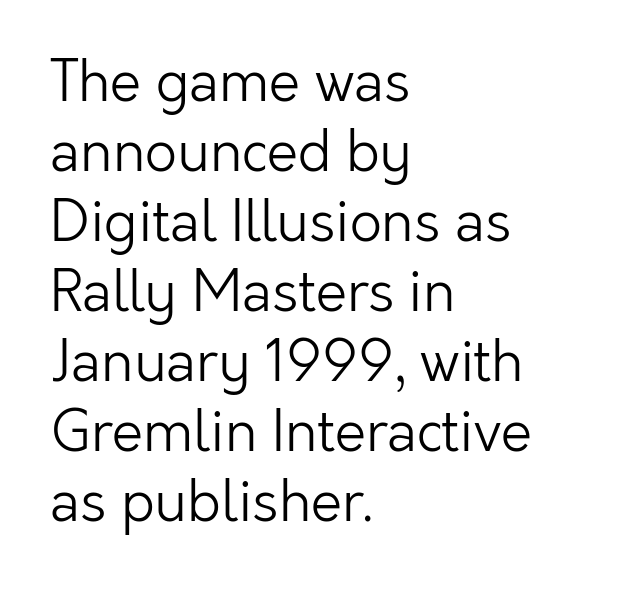
The image shows 56 px light sans-serif type, upright; set left-aligned, normal line spacing (1.25x), normal letter spacing, not underlined; low stroke contrast and a medium x-height.
